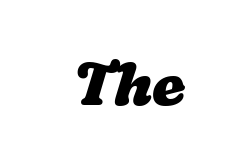
The horizontal fit of the characters is conventional and even. Only glyphs here, with clear space below each row. Typographic density is high because the face is bold. The passage shown is typed in a proportional face where columns would drift.
